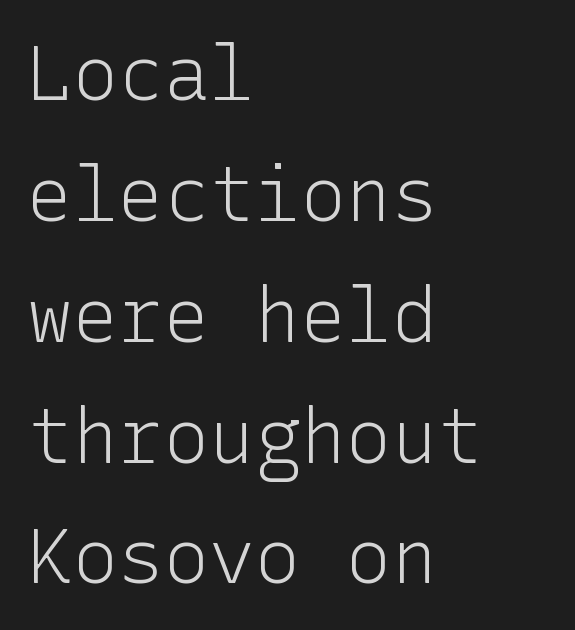
Q: Is the text bold? A: No.
Q: Is the text italic (slanted)? A: No, it is upright.
Q: Is the typeface a serif or a sans-serif typeface? A: Sans-serif.
Q: Is the text underlined? A: No.
Q: How is the paragraph aligned? A: Left-aligned.
Q: Is the spacing between letters normal or unusually wide? A: Normal.
Q: Is the spacing between lines tight, normal or loose? A: Normal.
Q: Width (condensed, normal, or wide)? A: Normal.
Q: Stroke contrast? A: Low.
Q: x-height? A: Medium.
